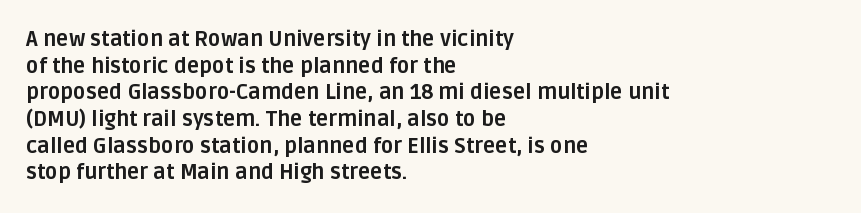
The image shows 21 px bold type, upright; set left-aligned, normal line spacing (1.27x), normal letter spacing, not underlined.
